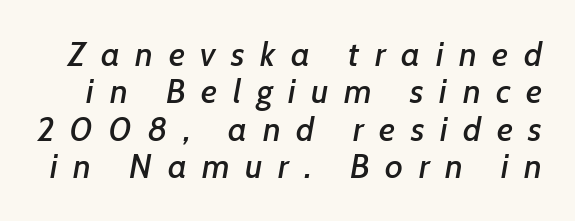
{"italic": "yes", "lean": "right", "slant_degrees": 7, "width": "normal", "stroke_contrast": "low", "x_height": "medium", "monospaced": "no", "underline": "no", "line_spacing": "tight", "line_spacing_ratio": 1.1, "letter_spacing": "wide", "letter_spacing_em": 0.46, "glyph_px": 34}
